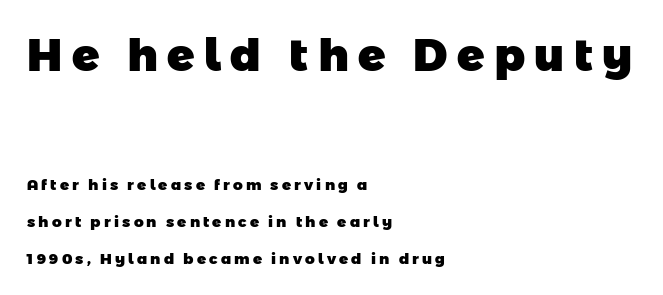
Q: Is the text bold? A: Yes.
Q: Is the typeface a serif or a sans-serif typeface? A: Sans-serif.
Q: Is the text underlined? A: No.
Q: How is the paragraph aligned? A: Left-aligned.
Q: Is the spacing between letters normal or unusually wide? A: Unusually wide.
Q: Is the spacing between lines tight, normal or loose? A: Loose.
Q: Which block of text is set in a larger size, the first (top) or the second (bottom)? A: The first (top) one.
Q: Width (condensed, normal, or wide)? A: Normal.
Q: Stroke contrast? A: Low.
Q: x-height? A: Medium.
Q: Monospaced? A: No.
